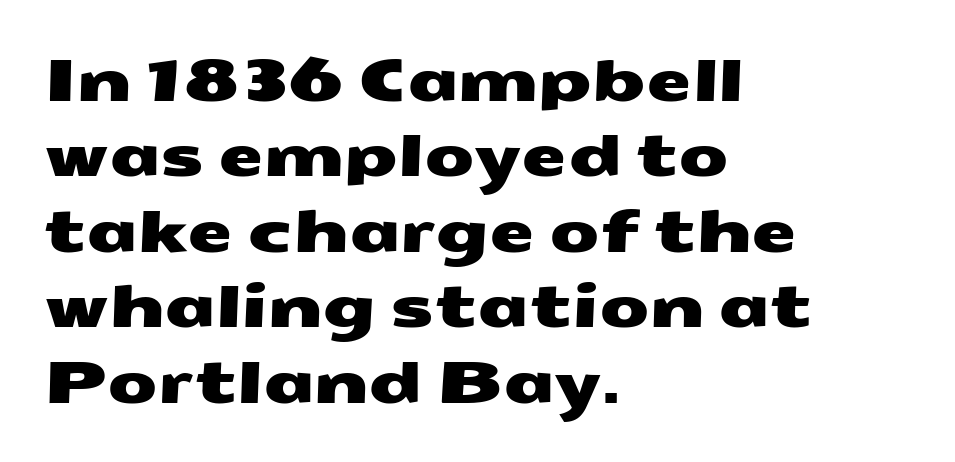
Words float on clear page, feet unadorned. Caption: multi-line text, flush left, ragged right. Vertical spacing — default. Default kerning and tracking; the words read as compact shapes.
